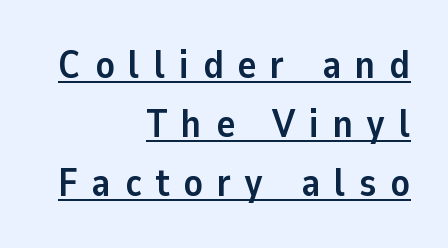
The image shows 39 px semibold sans-serif type, upright; set right-aligned, normal line spacing (1.51x), unusually wide letter spacing (+0.36 em), underlined; low stroke contrast and a medium x-height.
